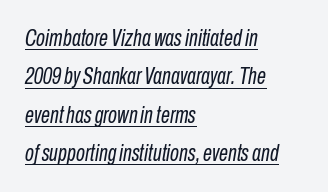
Nothing heavy about these letters — not bold at all. Standard letterfit; no display-style spreading of the glyphs. Style check: oblique. Caption: lettering with a line underneath.
